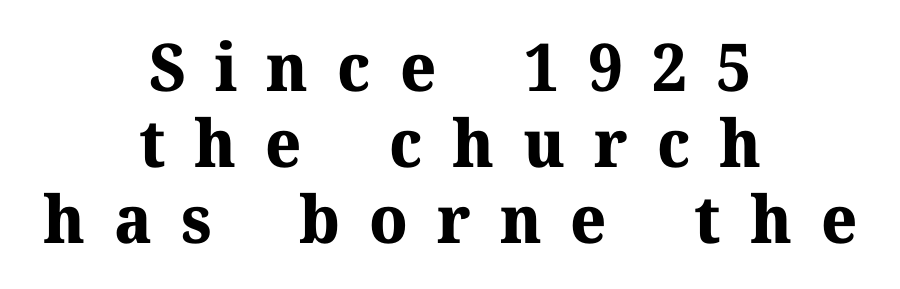
The image shows 66 px bold serif type, upright; set centered, tight line spacing (1.15x), unusually wide letter spacing (+0.44 em), not underlined; medium stroke contrast and a medium x-height.
